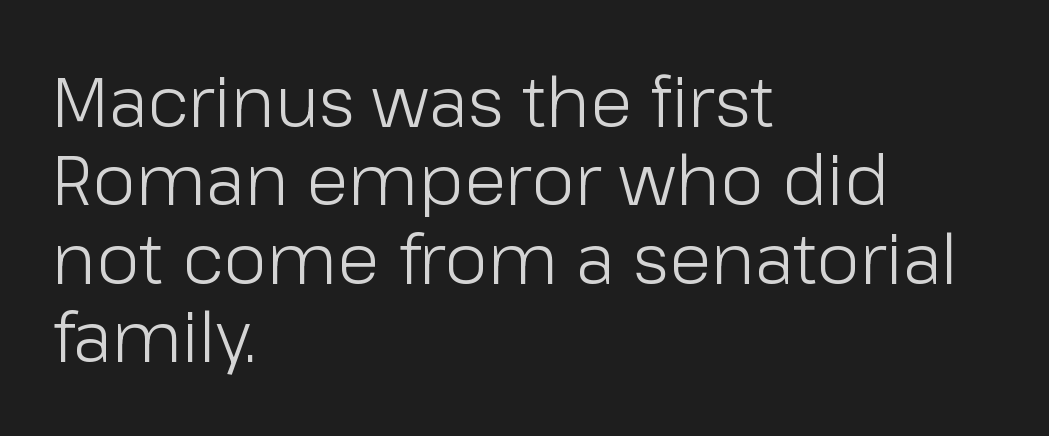
{"serif": "no", "italic": "no", "bold": "no", "weight": "light", "width": "normal", "stroke_contrast": "low", "x_height": "medium", "monospaced": "no", "underline": "no", "align": "left", "line_spacing": "tight", "line_spacing_ratio": 1.12, "letter_spacing": "normal", "letter_spacing_em": 0.0, "glyph_px": 70}
